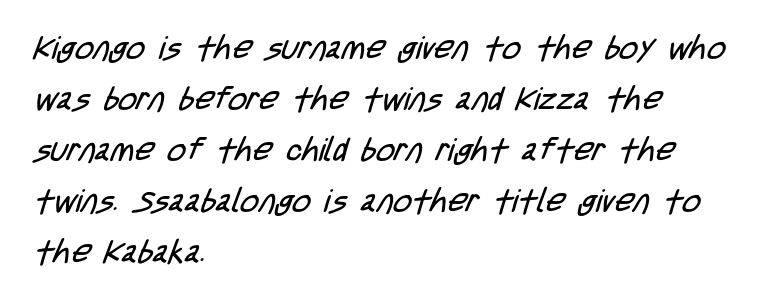
Q: Is the text bold? A: No.
Q: Is the typeface a serif or a sans-serif typeface? A: Sans-serif.
Q: Is the text underlined? A: No.
Q: How is the paragraph aligned? A: Left-aligned.
Q: Is the spacing between letters normal or unusually wide? A: Normal.
Q: Is the spacing between lines tight, normal or loose? A: Normal.
Q: Width (condensed, normal, or wide)? A: Condensed.
Q: Stroke contrast? A: Low.
Q: x-height? A: Large.
Q: Monospaced? A: No.
